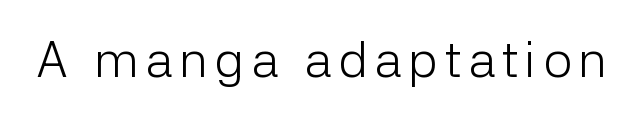
{"serif": "no", "italic": "no", "bold": "no", "weight": "light", "width": "normal", "stroke_contrast": "low", "x_height": "medium", "monospaced": "no", "underline": "no", "glyph_px": 51}
